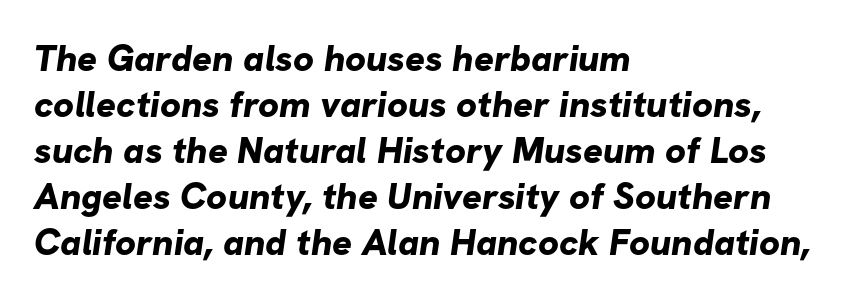
The passage shown has conventional tracking throughout. The strip under each line holds only bare page. The typesetting leans heavy: a genuine bold. The letters advance in unequal steps, a hallmark of proportional type. All the whitespace from short lines collects on the right. To sum up the face: it is a sans, with no serifs.
